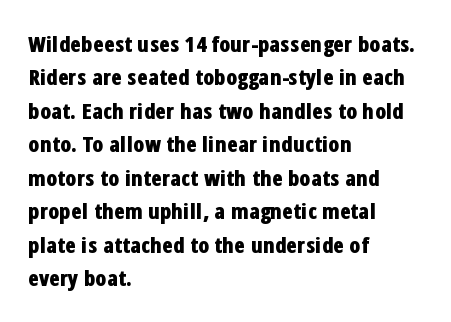
The strip under each line holds only bare page. Between one letter and the next there's only the usual sliver of space. Is there any slant? The stems are plumb. Plenty of ink on the page — the face is bold. Leading matches the norm, producing a regular column.
